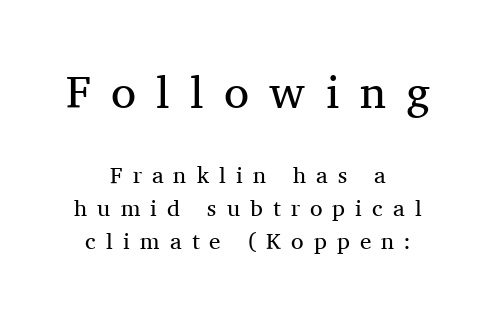
{"serif": "yes", "italic": "no", "bold": "no", "weight": "regular", "width": "normal", "stroke_contrast": "medium", "x_height": "medium", "monospaced": "no", "underline": "no", "align": "center", "line_spacing": "normal", "line_spacing_ratio": 1.44, "letter_spacing": "wide", "letter_spacing_em": 0.44, "larger_block": "first", "size_ratio": 2.0, "glyph_px": 46}
